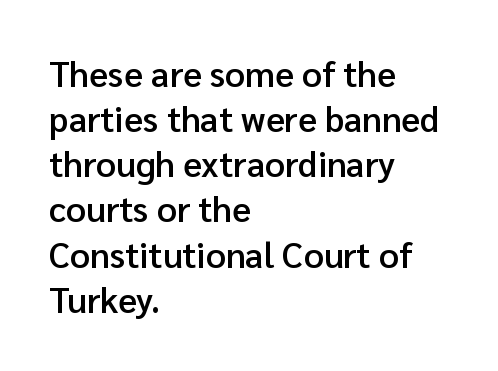
The image shows 35 px semibold sans-serif type, upright; set left-aligned, normal line spacing (1.29x), normal letter spacing, not underlined; low stroke contrast and a medium x-height.
